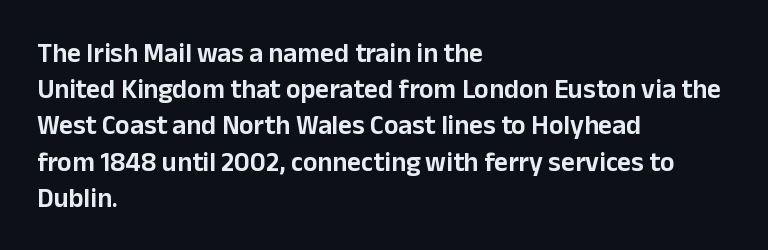
{"italic": "no", "underline": "no", "align": "left", "line_spacing": "normal", "line_spacing_ratio": 1.34, "letter_spacing": "normal", "letter_spacing_em": 0.0, "glyph_px": 27}
